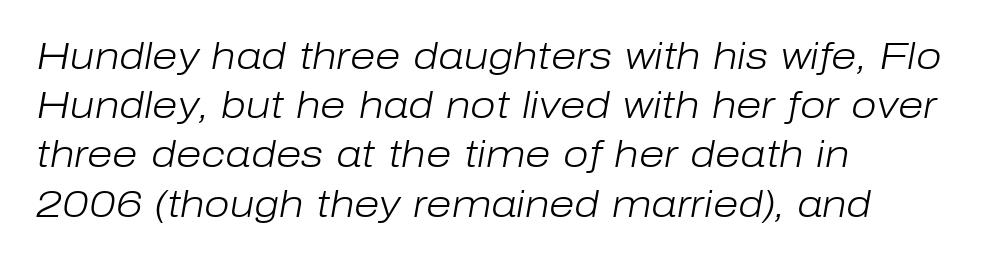
Q: Is the text bold? A: No.
Q: Is the text italic (slanted)? A: Yes, it leans right by about 10 degrees.
Q: Is the text underlined? A: No.
Q: How is the paragraph aligned? A: Left-aligned.
Q: Is the spacing between letters normal or unusually wide? A: Normal.
Q: Is the spacing between lines tight, normal or loose? A: Normal.
Q: Width (condensed, normal, or wide)? A: Normal.
Q: Stroke contrast? A: Low.
Q: x-height? A: Medium.
Q: Monospaced? A: No.
